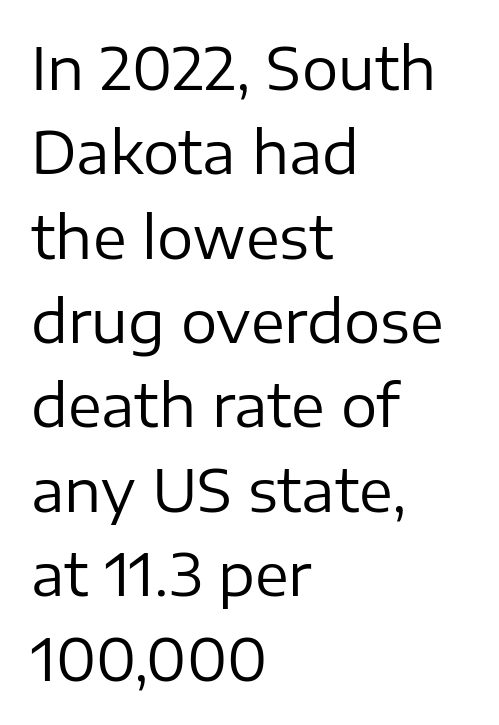
The image shows 57 px regular-weight sans-serif type, upright; set left-aligned, normal line spacing (1.48x), normal letter spacing, not underlined; low stroke contrast and a medium x-height.
